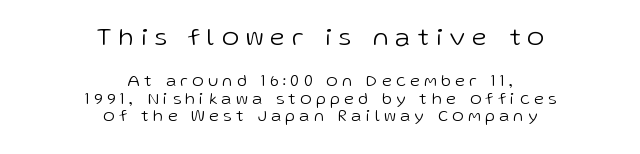
The image shows 26 px text type, upright; set centered, tight line spacing (1.02x), unusually wide letter spacing (+0.28 em), not underlined; the first (top) block is 1.53x larger.
